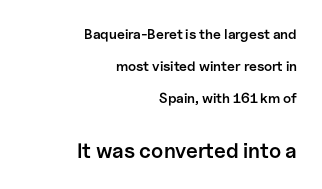
{"italic": "no", "bold": "semi", "underline": "no", "align": "right", "line_spacing": "loose", "line_spacing_ratio": 2.27, "letter_spacing": "normal", "letter_spacing_em": 0.0, "larger_block": "second", "size_ratio": 1.5, "glyph_px": 21}
